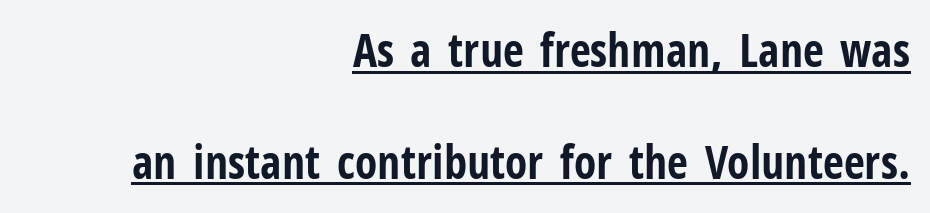
Look at the tracking — it's just the regular setting, nothing added. Observe the absence of serifs on each vertical stroke in this sample. Strong, thick strokes mark this as bold type. This sample carries an underscore along the baseline area. One glance says open: line gaps are wider than usual. This is the regular roman posture of the typeface.
